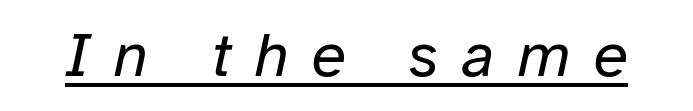
These lines are rendered in a variable-pitch font. Bold? No — there's no thickening of the strokes. Descenders here cross a horizontal rule under the line. The passage shown leans; its letterforms are oblique.
